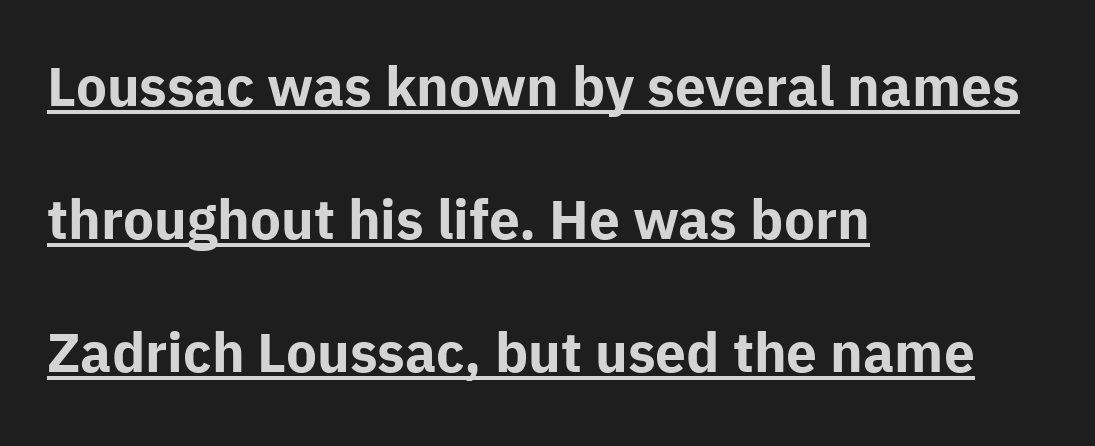
Q: Is the text bold? A: Yes.
Q: Is the text italic (slanted)? A: No, it is upright.
Q: Is the typeface a serif or a sans-serif typeface? A: Sans-serif.
Q: Is the text underlined? A: Yes.
Q: How is the paragraph aligned? A: Left-aligned.
Q: Is the spacing between letters normal or unusually wide? A: Normal.
Q: Is the spacing between lines tight, normal or loose? A: Loose.
Q: Width (condensed, normal, or wide)? A: Normal.
Q: Stroke contrast? A: Low.
Q: x-height? A: Medium.
Q: Monospaced? A: No.
